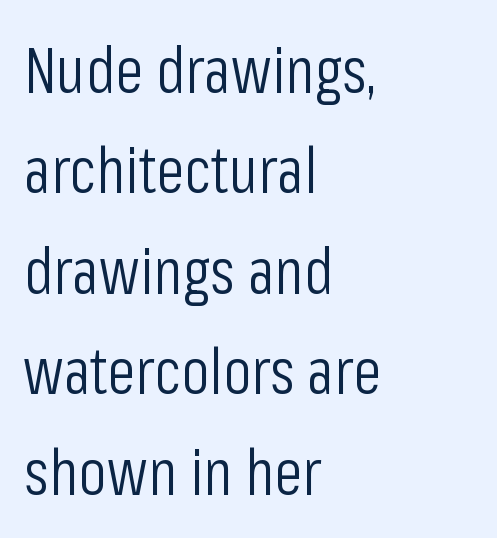
The image shows 64 px light, condensed sans-serif type, upright; set left-aligned, normal line spacing (1.57x), normal letter spacing, not underlined; low stroke contrast and a medium x-height.
